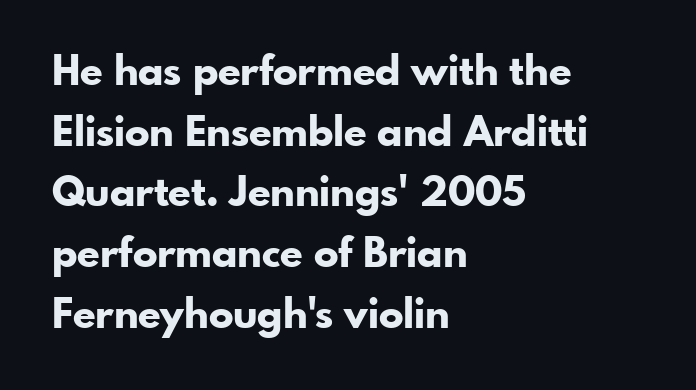
The image shows 41 px bold sans-serif type, upright; set left-aligned, normal line spacing (1.48x), normal letter spacing, not underlined; low stroke contrast and a small x-height.
